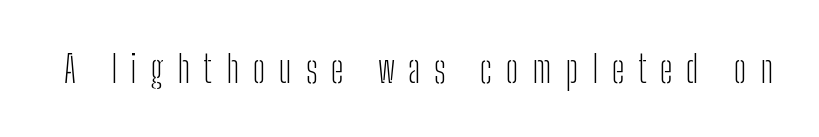
The typesetting does not lean heavy: it is not bold. Loose tracking; the words dissolve into strings of separated letters. This sample uses a sans-serif face. Character widths vary here, with narrow letters taking less room than wide ones. Vertical strokes here are truly vertical.
